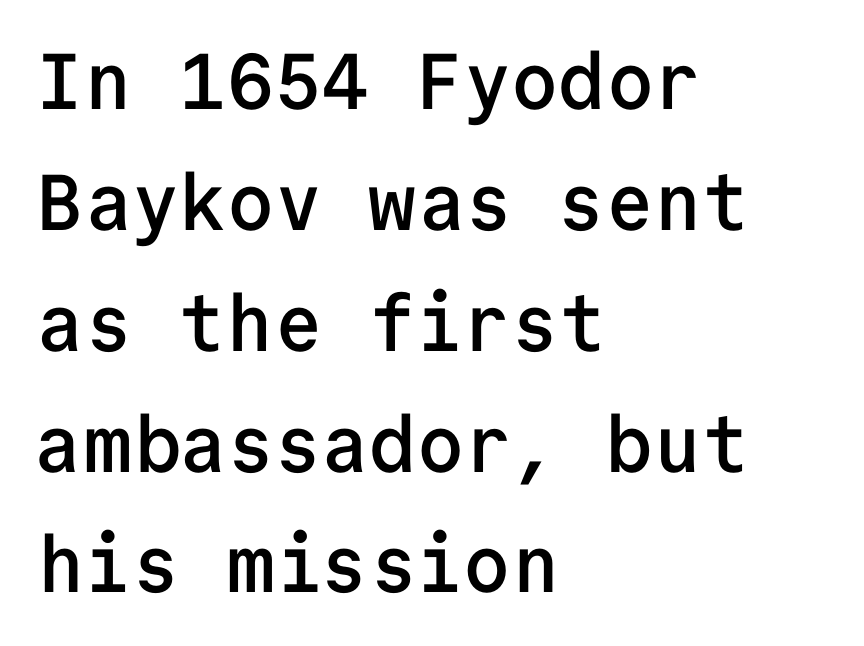
The lines sit at an ordinary, default distance from one another. These lines are set flush left with a ragged right edge. The font family rendered here belongs to the sans-serif group. The type sits square on the baseline with zero lean. These lines keep a tight, regular rhythm from letter to letter. Bare-footed words on every line.
